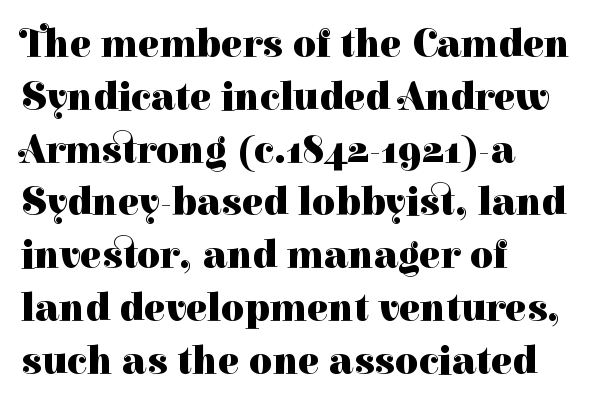
Italic? Not at all — the glyphs are vertical. Short note: letters normally spaced. Type style note: has serifs. Weight: bold. Left-aligned paragraph, ragged on the right. The passage shown stacks its lines at a standard gap.
